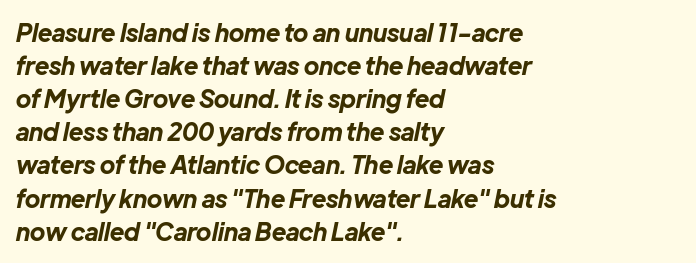
Q: Is the text bold? A: Yes.
Q: Is the text italic (slanted)? A: Yes, it leans right by about 12 degrees.
Q: Is the text underlined? A: No.
Q: How is the paragraph aligned? A: Left-aligned.
Q: Is the spacing between letters normal or unusually wide? A: Normal.
Q: Is the spacing between lines tight, normal or loose? A: Normal.
